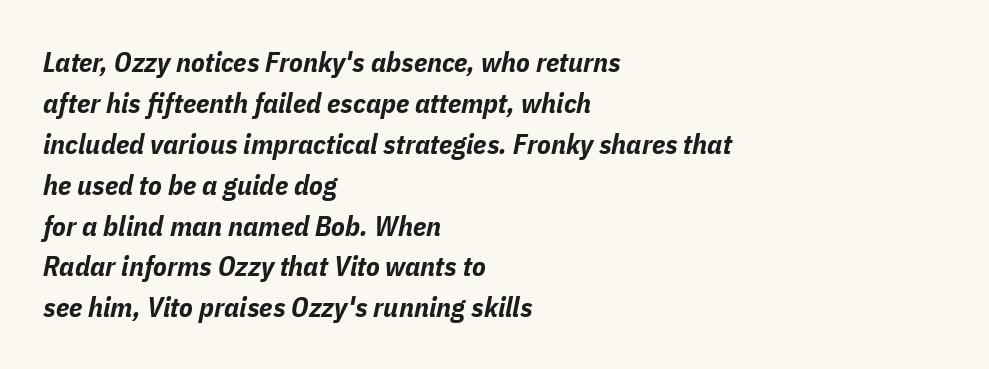
{"italic": "yes", "lean": "right", "slant_degrees": 11, "bold": "yes", "weight": "bold", "width": "condensed", "stroke_contrast": "low", "x_height": "medium", "monospaced": "no", "underline": "no", "align": "left", "line_spacing": "normal", "line_spacing_ratio": 1.46, "letter_spacing": "normal", "letter_spacing_em": 0.0, "glyph_px": 28}
